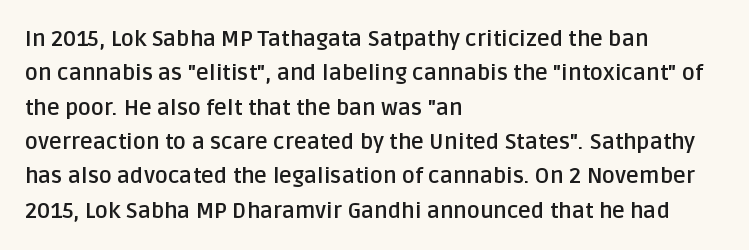
The image shows 22 px bold type, upright; set left-aligned, normal line spacing (1.56x), normal letter spacing, not underlined.
